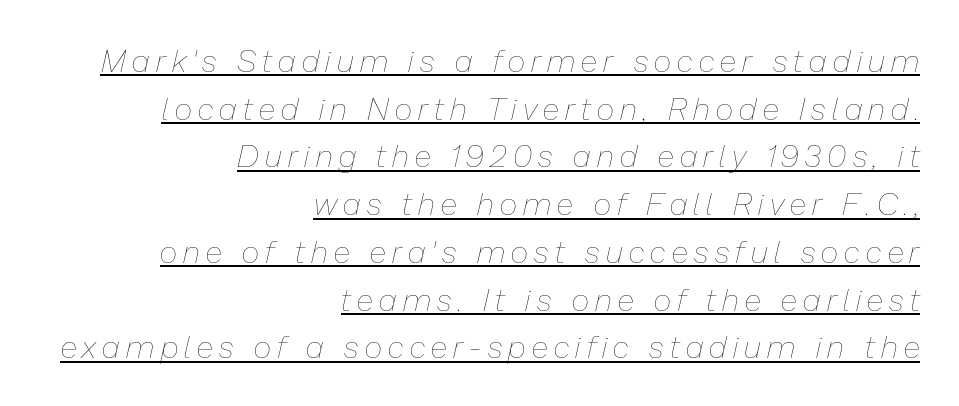
{"italic": "yes", "lean": "right", "slant_degrees": 13, "bold": "no", "weight": "thin", "width": "normal", "stroke_contrast": "low", "x_height": "medium", "monospaced": "no", "underline": "yes", "align": "right", "line_spacing": "normal", "line_spacing_ratio": 1.54, "letter_spacing": "wide", "letter_spacing_em": 0.21, "glyph_px": 31}
